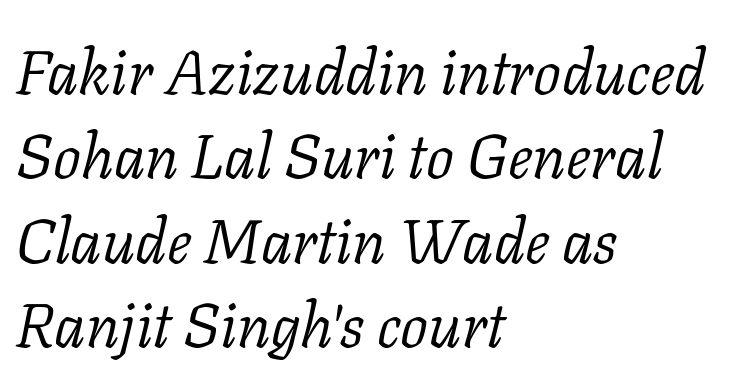
The image shows 62 px light serif type, italic (leaning right); set left-aligned, normal line spacing (1.36x), normal letter spacing, not underlined; low stroke contrast and a medium x-height.
